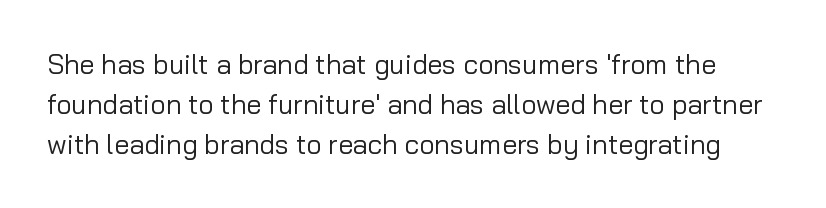
The image shows 27 px text type, upright; set normal line spacing (1.48x), normal letter spacing, not underlined.
